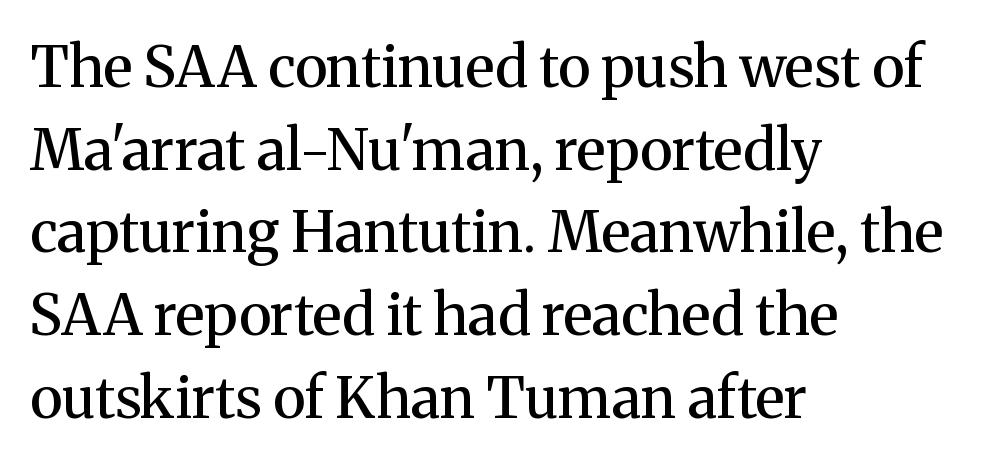
{"serif": "yes", "italic": "no", "bold": "semi", "weight": "semibold", "width": "normal", "stroke_contrast": "medium", "x_height": "medium", "monospaced": "no", "underline": "no", "align": "left", "line_spacing": "normal", "line_spacing_ratio": 1.45, "letter_spacing": "normal", "letter_spacing_em": 0.0, "glyph_px": 57}
